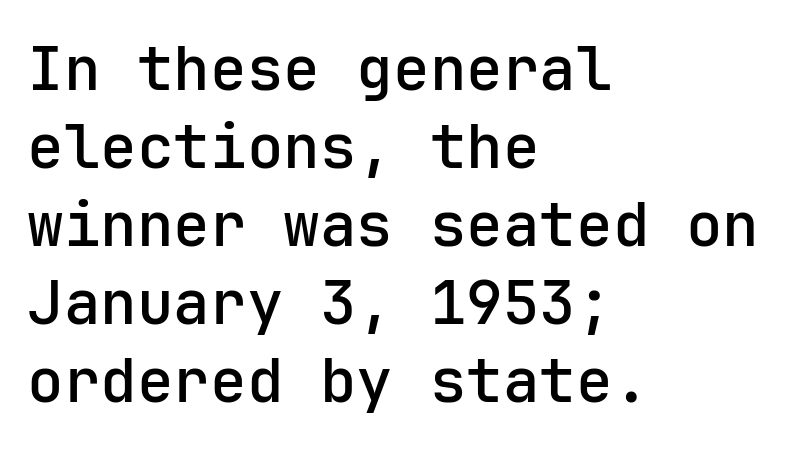
Q: Is the text italic (slanted)? A: No, it is upright.
Q: Is the typeface a serif or a sans-serif typeface? A: Sans-serif.
Q: Is the text underlined? A: No.
Q: How is the paragraph aligned? A: Left-aligned.
Q: Is the spacing between letters normal or unusually wide? A: Normal.
Q: Is the spacing between lines tight, normal or loose? A: Normal.
Q: Width (condensed, normal, or wide)? A: Normal.
Q: Stroke contrast? A: Low.
Q: x-height? A: Medium.
Q: Monospaced? A: Yes.
